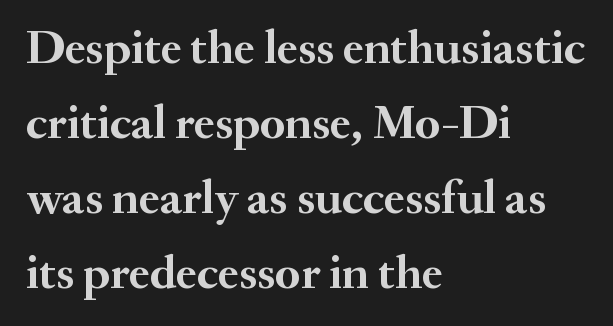
The image shows 48 px semibold serif type, upright; set left-aligned, normal line spacing (1.56x), normal letter spacing, not underlined; medium stroke contrast and a small x-height.
